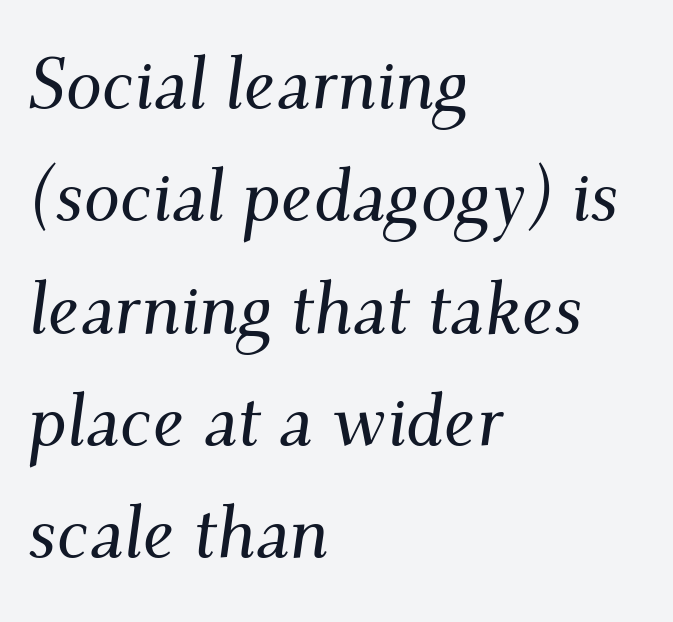
Q: Is the text italic (slanted)? A: Yes, it leans right by about 9 degrees.
Q: Is the typeface a serif or a sans-serif typeface? A: Serif.
Q: Is the text underlined? A: No.
Q: How is the paragraph aligned? A: Left-aligned.
Q: Is the spacing between letters normal or unusually wide? A: Normal.
Q: Is the spacing between lines tight, normal or loose? A: Normal.
Q: Width (condensed, normal, or wide)? A: Normal.
Q: Stroke contrast? A: Medium.
Q: x-height? A: Small.
Q: Monospaced? A: No.
